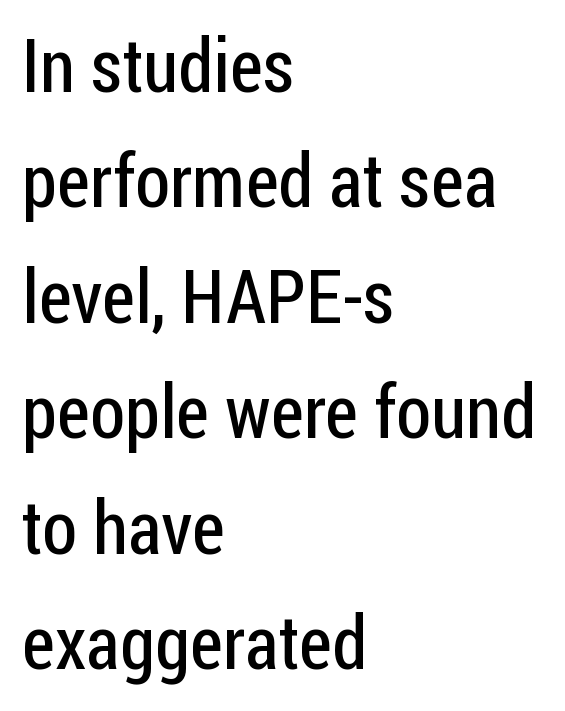
{"serif": "no", "italic": "no", "bold": "no", "weight": "regular", "width": "condensed", "stroke_contrast": "low", "x_height": "medium", "monospaced": "no", "underline": "no", "align": "left", "line_spacing": "normal", "line_spacing_ratio": 1.54, "letter_spacing": "normal", "letter_spacing_em": 0.0, "glyph_px": 75}
